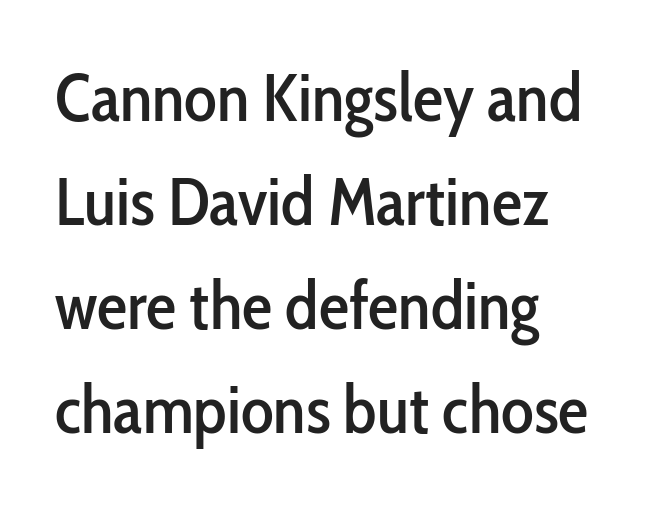
These lines keep a tight, regular rhythm from letter to letter. A typesetter would call this leading conventional body-copy spacing. This sample has the flowing, uneven cadence of proportional lettering. Lines of text with bare space underneath.
